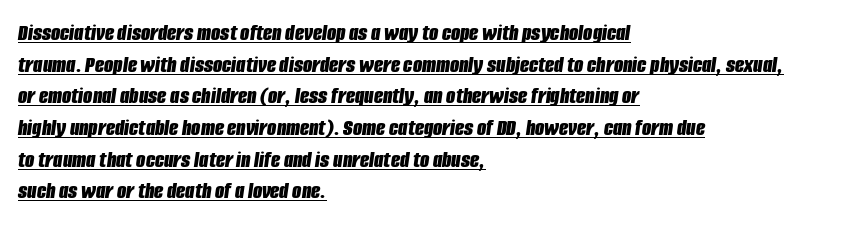
Does the leading feel generous? No, just average. Quick note: underline on. The tracking reads as untouched default to a designer's eye. The typesetting leans heavy: a genuine bold.
